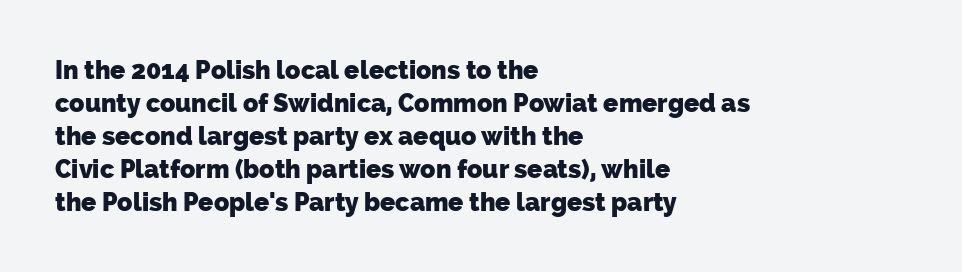
The image shows 25 px bold type; set left-aligned, normal line spacing (1.32x), normal letter spacing, not underlined.
